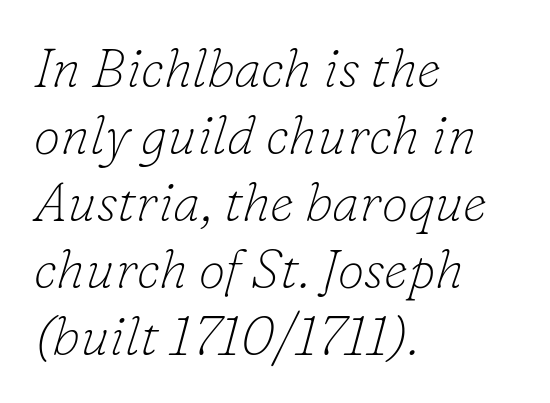
{"serif": "yes", "italic": "yes", "lean": "right", "slant_degrees": 16, "bold": "no", "weight": "thin", "width": "normal", "stroke_contrast": "low", "x_height": "small", "monospaced": "no", "underline": "no", "align": "left", "line_spacing_ratio": 1.24, "letter_spacing": "normal", "letter_spacing_em": 0.0, "glyph_px": 54}
